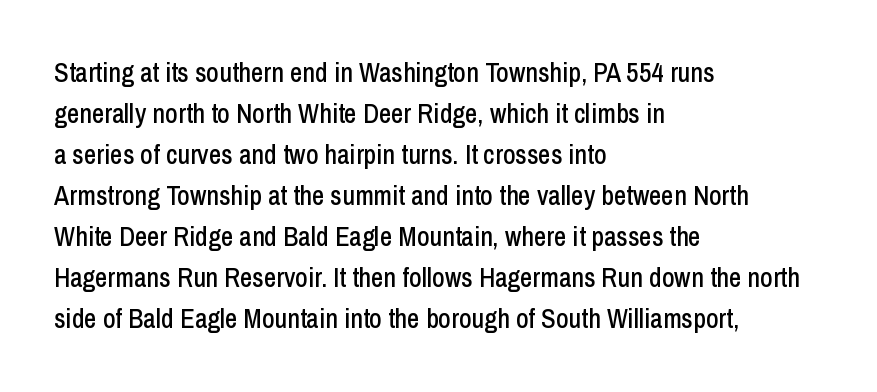
Underlining? Definitely not there. The passage shown stacks its lines at a standard gap. Tall strokes in this sample are plumb rather than angled. Is the block centered? No — it sits flush against the left margin.
